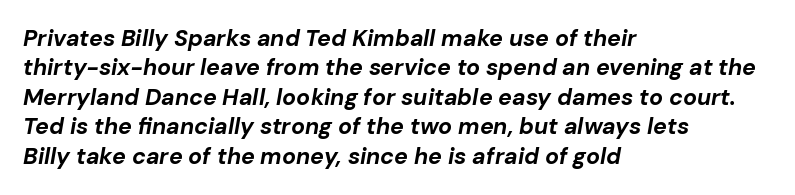
Q: Is the text bold? A: Yes.
Q: Is the text italic (slanted)? A: Yes, it leans right by about 10 degrees.
Q: Is the text underlined? A: No.
Q: How is the paragraph aligned? A: Left-aligned.
Q: Is the spacing between letters normal or unusually wide? A: Normal.
Q: Is the spacing between lines tight, normal or loose? A: Normal.
